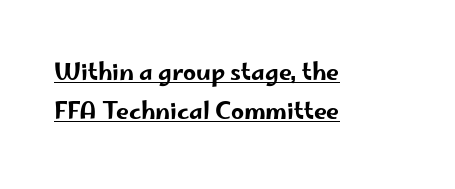
Students, observe the line beneath the letters — that is underlining. A typesetter would call this zero additional tracking. A student would call this left alignment; a typographer would say flush left, rag right. Honestly, the row spacing looks completely unremarkable. This is the regular roman posture of the typeface.
